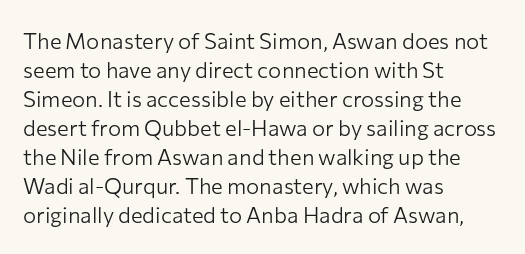
Q: Is the text bold? A: No.
Q: Is the text italic (slanted)? A: No, it is upright.
Q: Is the text underlined? A: No.
Q: How is the paragraph aligned? A: Left-aligned.
Q: Is the spacing between letters normal or unusually wide? A: Normal.
Q: Is the spacing between lines tight, normal or loose? A: Normal.
